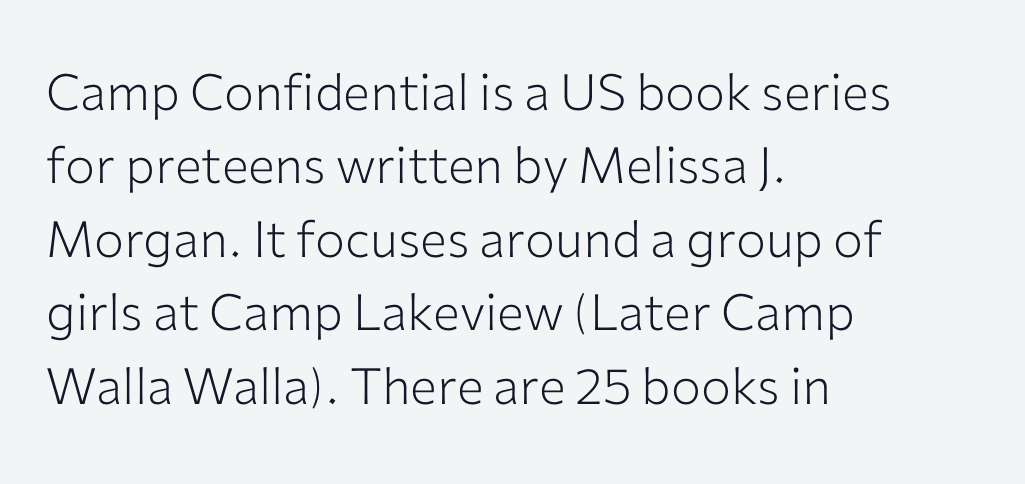
The image shows 50 px light sans-serif type, upright; set left-aligned, normal line spacing (1.47x), normal letter spacing, not underlined; low stroke contrast and a medium x-height.
